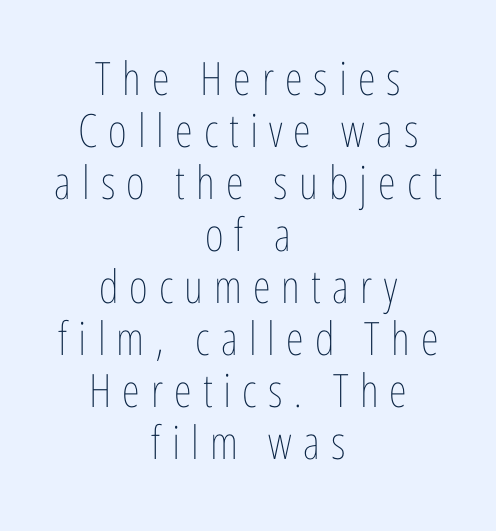
Q: Is the text bold? A: No.
Q: Is the text italic (slanted)? A: No, it is upright.
Q: Is the text underlined? A: No.
Q: How is the paragraph aligned? A: Centered.
Q: Is the spacing between letters normal or unusually wide? A: Unusually wide.
Q: Is the spacing between lines tight, normal or loose? A: Tight.
Q: Width (condensed, normal, or wide)? A: Condensed.
Q: Stroke contrast? A: Low.
Q: x-height? A: Medium.
Q: Monospaced? A: No.
